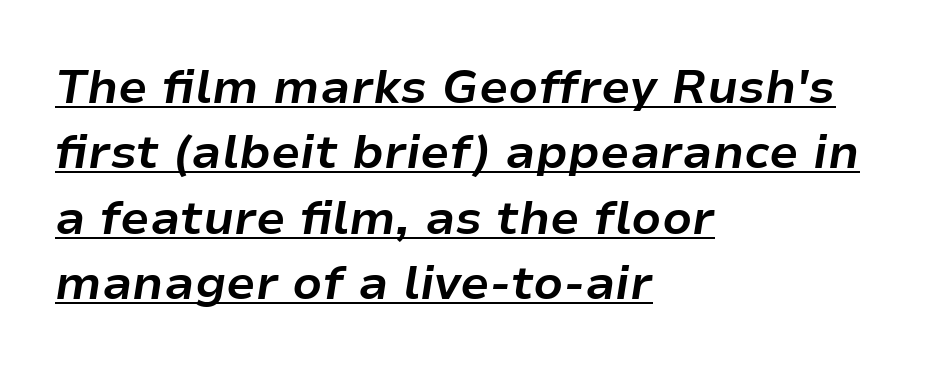
{"italic": "yes", "lean": "right", "slant_degrees": 9, "bold": "yes", "weight": "bold", "width": "normal", "stroke_contrast": "low", "x_height": "medium", "monospaced": "no", "underline": "yes", "align": "left", "line_spacing": "normal", "line_spacing_ratio": 1.39, "letter_spacing": "normal", "letter_spacing_em": 0.0, "glyph_px": 47}
